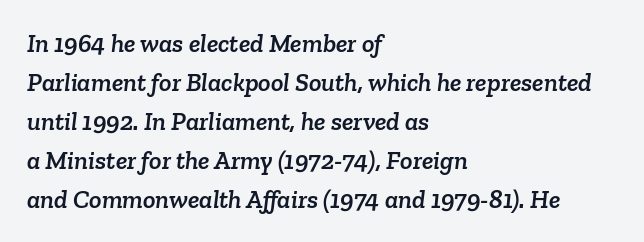
Q: Is the text underlined? A: No.
Q: How is the paragraph aligned? A: Left-aligned.
Q: Is the spacing between letters normal or unusually wide? A: Normal.
Q: Is the spacing between lines tight, normal or loose? A: Normal.
